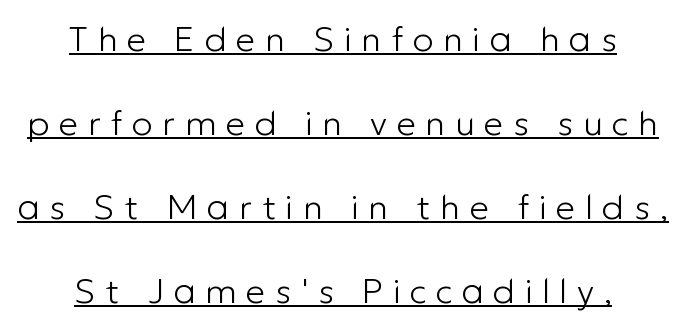
Font category for this specimen: sans-serif. This sample uses expanded letter spacing, leaving extra air between glyphs. Glance below the letters and you will spot a drawn line. Teacher's note: observe the equal gaps on both sides — that is centered alignment. Ascenders rise straight up at ninety degrees. Airy leading.
